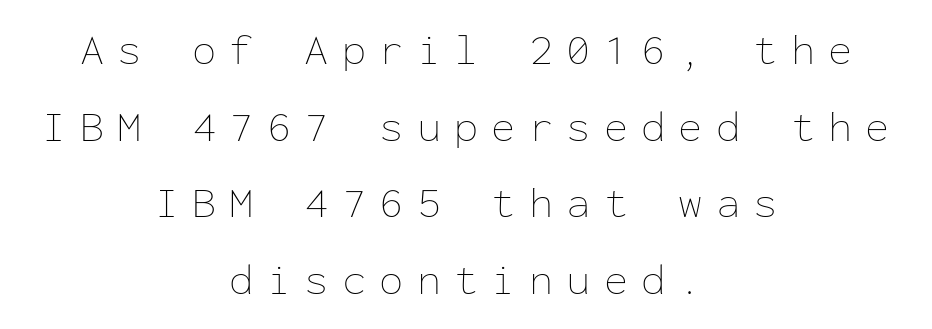
{"italic": "no", "bold": "no", "weight": "thin", "width": "normal", "stroke_contrast": "low", "x_height": "medium", "monospaced": "yes", "underline": "no", "align": "center", "line_spacing_ratio": 1.74, "letter_spacing": "wide", "letter_spacing_em": 0.3, "glyph_px": 44}
